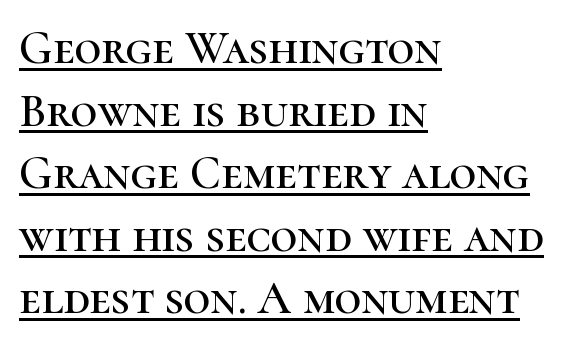
The image shows 47 px serif type, upright; set left-aligned, normal line spacing (1.33x), normal letter spacing, underlined; high stroke contrast and a medium x-height.
